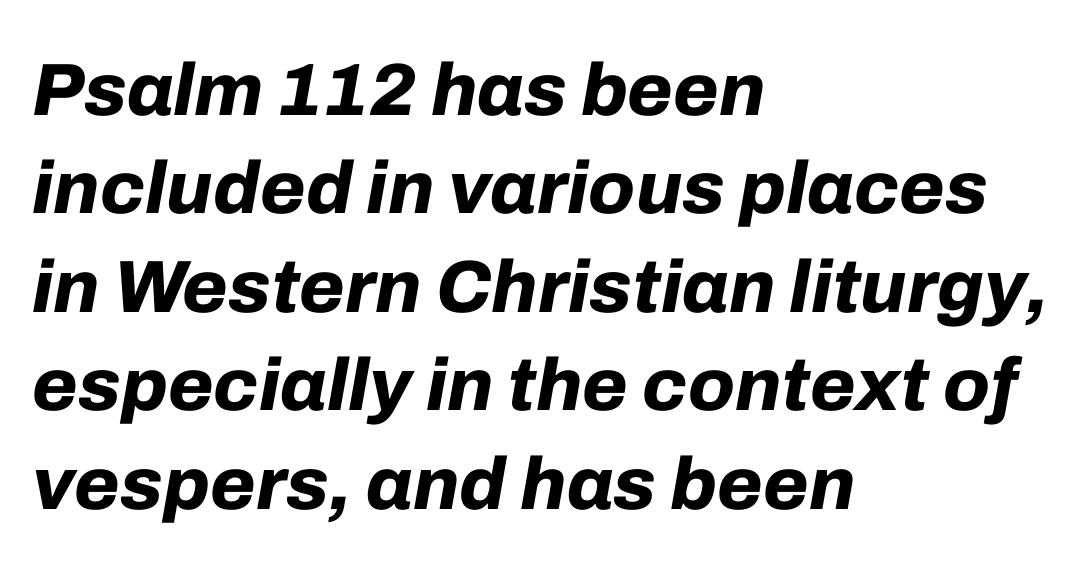
Think of a printed novel: that variable character pitch is what you see here. The ragged edge is on the right, which tells us the setting is flush left. Evenly set lines give the paragraph a standard silhouette. This rendering leaves character spacing at its baseline value. This is heavy type, rendered in bold.
